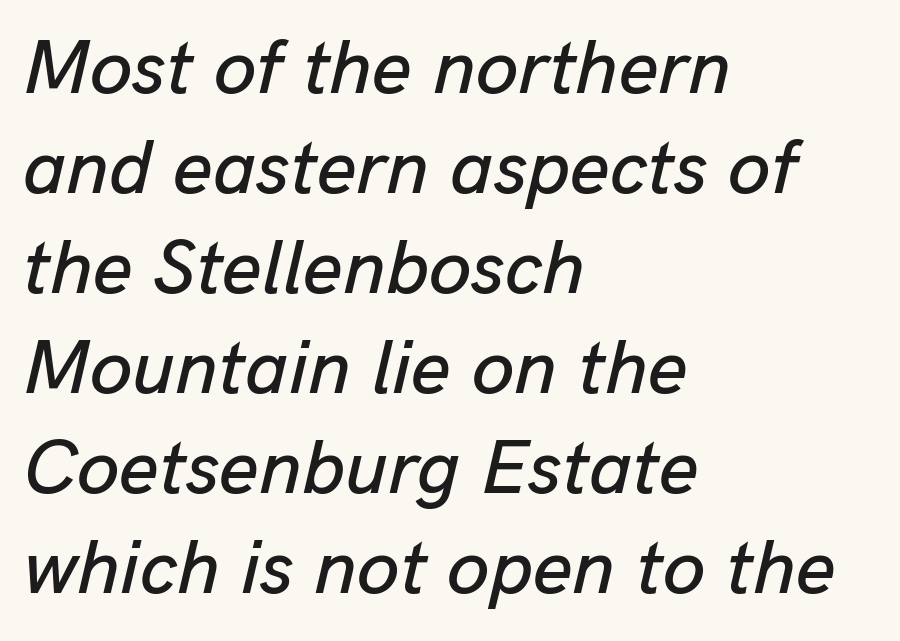
The image shows 77 px text type, italic (leaning right); set left-aligned, normal line spacing (1.3x), normal letter spacing, not underlined; low stroke contrast and a medium x-height.
